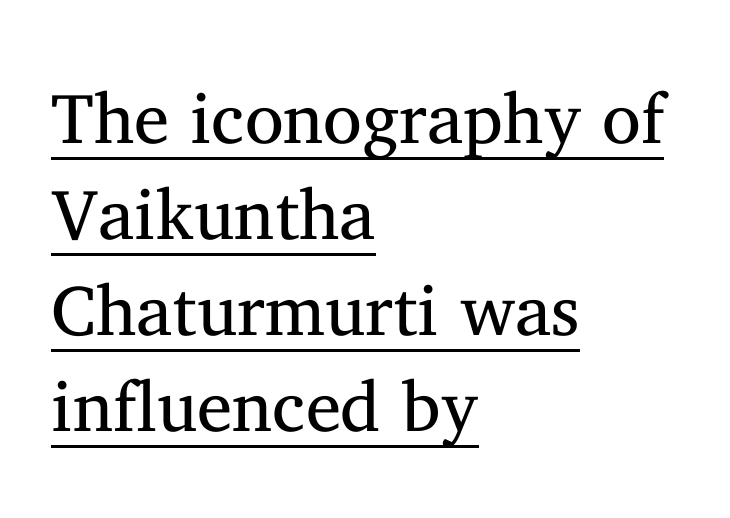
The image shows 71 px regular-weight serif type, upright; set left-aligned, normal line spacing (1.35x), normal letter spacing, underlined; medium stroke contrast and a medium x-height.
